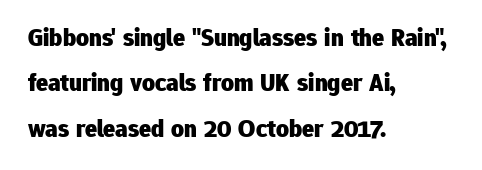
{"italic": "no", "bold": "yes", "underline": "no", "align": "left", "line_spacing_ratio": 1.82, "letter_spacing": "normal", "letter_spacing_em": 0.0, "glyph_px": 25}
